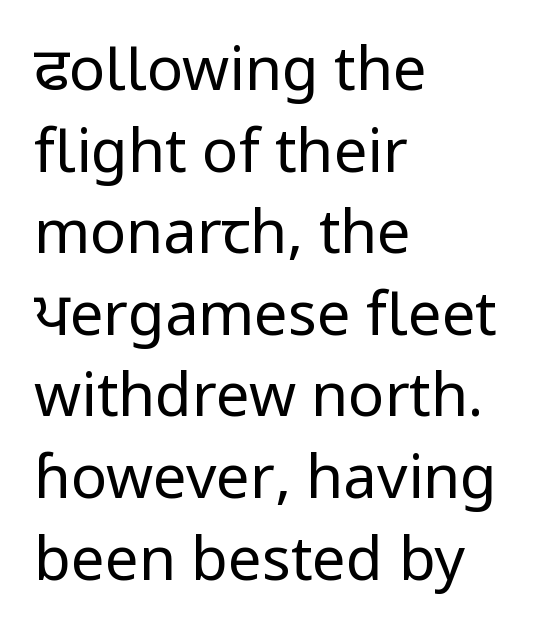
{"serif": "no", "italic": "no", "bold": "no", "weight": "regular", "width": "normal", "stroke_contrast": "low", "x_height": "medium", "monospaced": "no", "underline": "no", "align": "left", "line_spacing": "normal", "line_spacing_ratio": 1.36, "letter_spacing": "normal", "letter_spacing_em": 0.0, "glyph_px": 60}
